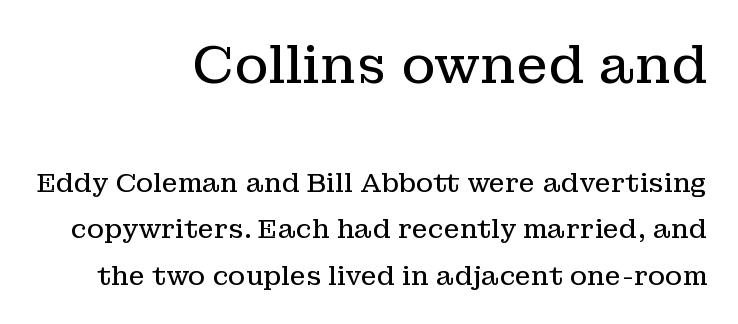
Ink coverage per letter is moderate at most. Characters remain perfectly vertical along every line. Font category for this specimen: serif. Size hierarchy here favors the leading block over the trailing one.
